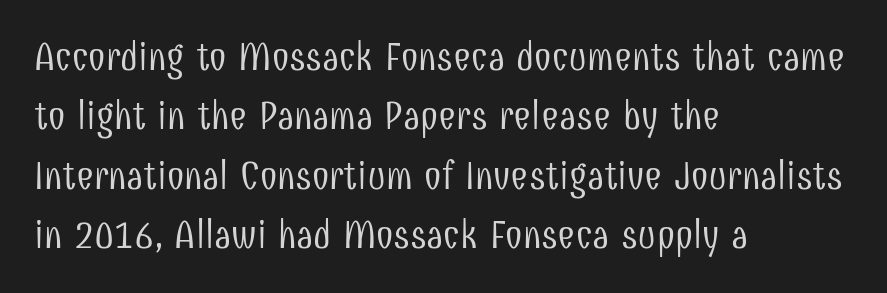
{"serif": "no", "italic": "no", "bold": "no", "weight": "light", "width": "condensed", "stroke_contrast": "low", "x_height": "medium", "monospaced": "no", "underline": "no", "align": "left", "line_spacing": "normal", "line_spacing_ratio": 1.52, "letter_spacing": "normal", "letter_spacing_em": 0.0, "glyph_px": 39}
